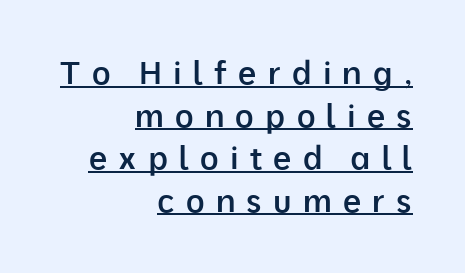
The image shows 32 px semibold sans-serif type, upright; set right-aligned, normal line spacing (1.33x), unusually wide letter spacing (+0.35 em), underlined; low stroke contrast and a medium x-height.
